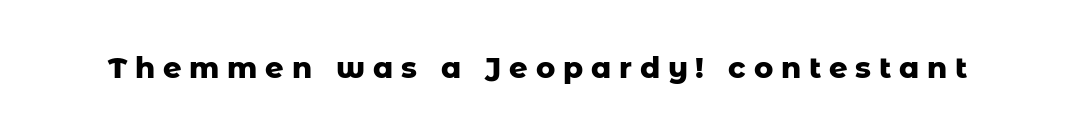
Thick stems and heavy bowls — unmistakably bold. Italic: no, the glyphs are upright roman. Is the letter spacing exaggerated? Yes — the characters are pushed far apart. I'd call this a sans setting — the letters go barefoot.
